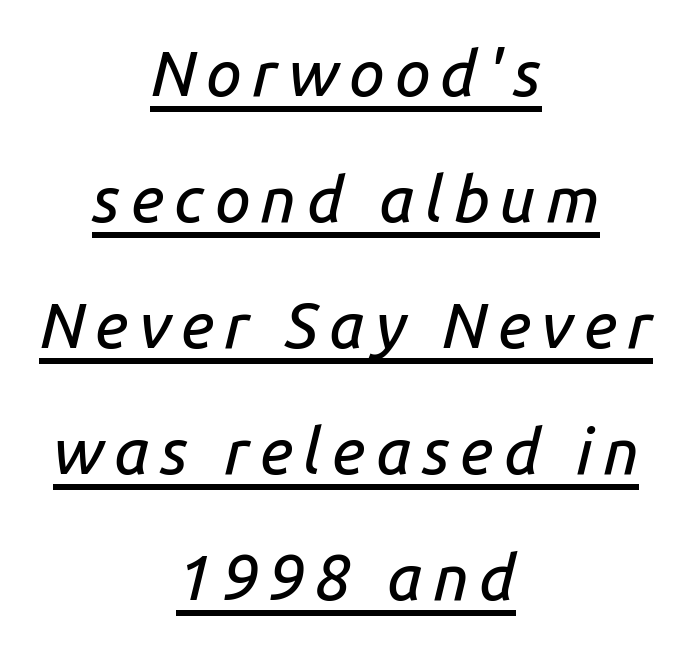
{"italic": "yes", "lean": "right", "slant_degrees": 14, "width": "normal", "stroke_contrast": "low", "x_height": "medium", "monospaced": "no", "underline": "yes", "align": "center", "line_spacing": "loose", "line_spacing_ratio": 1.97, "glyph_px": 64}
